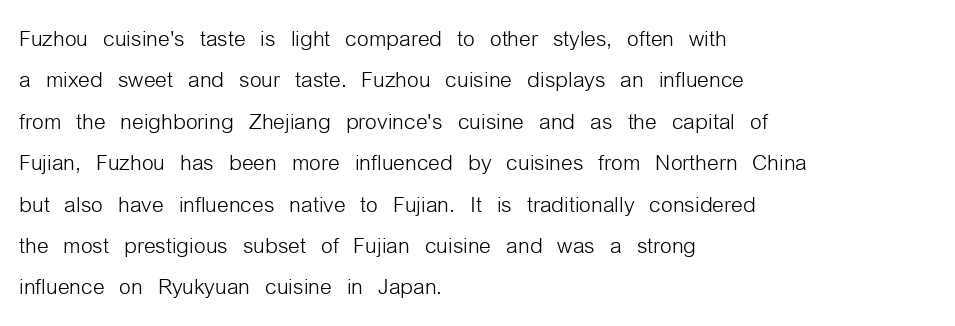
Q: Is the text bold? A: No.
Q: Is the text italic (slanted)? A: No, it is upright.
Q: Is the typeface a serif or a sans-serif typeface? A: Sans-serif.
Q: Is the text underlined? A: No.
Q: How is the paragraph aligned? A: Left-aligned.
Q: Is the spacing between letters normal or unusually wide? A: Normal.
Q: Is the spacing between lines tight, normal or loose? A: Normal.
Q: Width (condensed, normal, or wide)? A: Condensed.
Q: Stroke contrast? A: Low.
Q: x-height? A: Medium.
Q: Monospaced? A: No.
